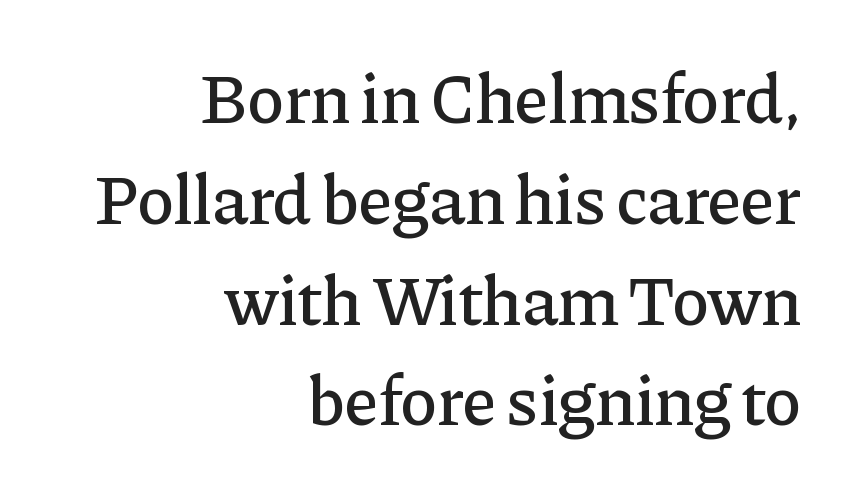
The image shows 70 px serif type, upright; set right-aligned, normal line spacing (1.44x), normal letter spacing, not underlined; low stroke contrast and a medium x-height.
